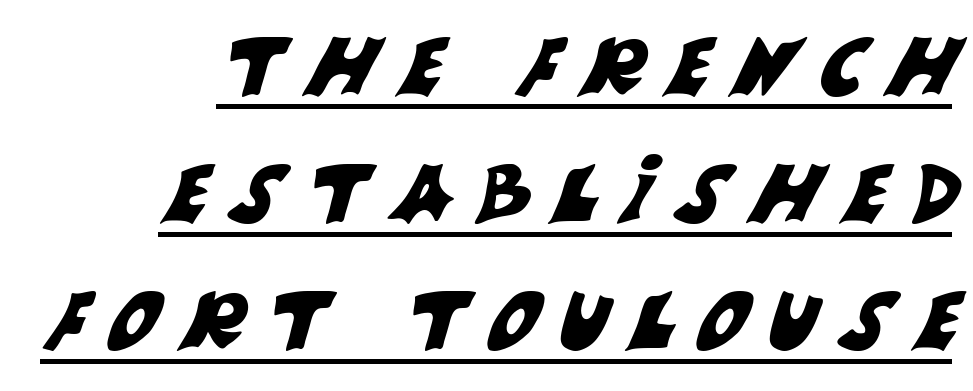
Has an underline been added? It has. The horizontal fit of the characters is loose and conspicuously gappy. The passage shown is typed in a proportional face where columns would drift. Quick note: interline space is typical.
